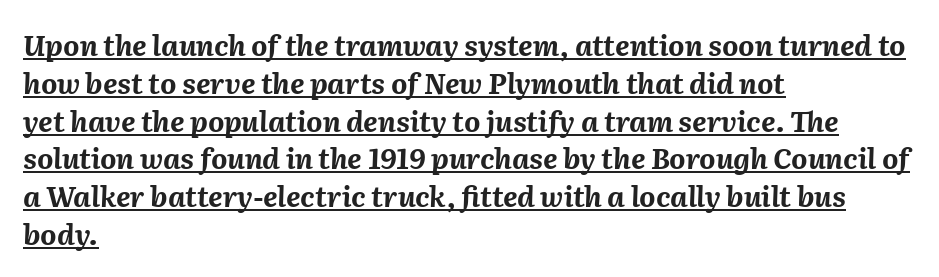
{"italic": "yes", "lean": "right", "slant_degrees": 2, "bold": "yes", "weight": "bold", "width": "normal", "stroke_contrast": "medium", "x_height": "medium", "monospaced": "no", "underline": "yes", "align": "left", "line_spacing": "normal", "line_spacing_ratio": 1.35, "letter_spacing": "normal", "letter_spacing_em": 0.0, "glyph_px": 28}
